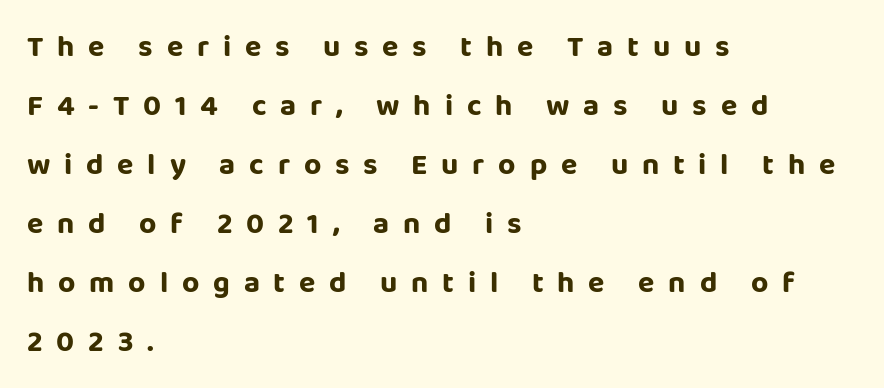
The image shows 30 px sans-serif type, upright; set left-aligned, loose line spacing (1.97x), unusually wide letter spacing (+0.46 em), not underlined; low stroke contrast and a large x-height.
